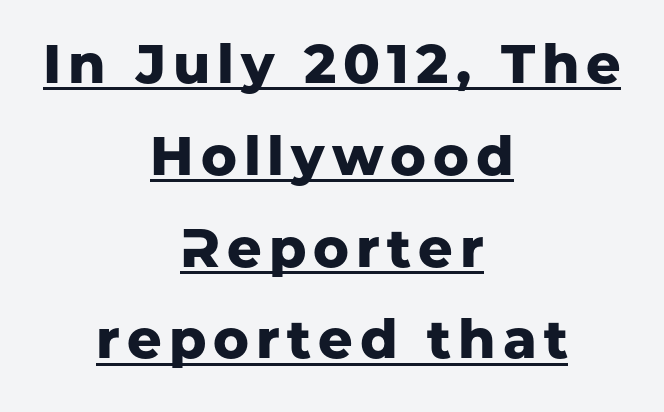
Typographically, this falls in the sans-serif category. Stroke thickness is high; the sample reads as a true bold. Italic? Not at all — the glyphs are vertical. Baseline-to-baseline distance is the conventional proportion of letter height. Varying glyph widths throughout — classic text-font behaviour.
